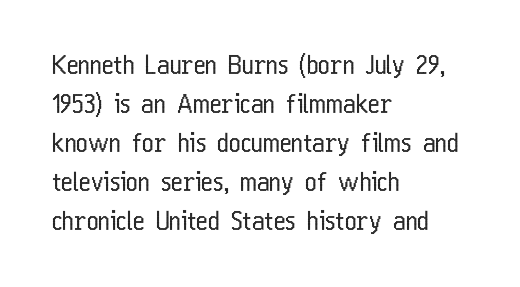
The space between consecutive lines is moderate. In terms of letterspacing, this is plain default setting. This rendering features lettering with no underline. Is the stroke heavy? The answer is a plain regular-or-lighter.
